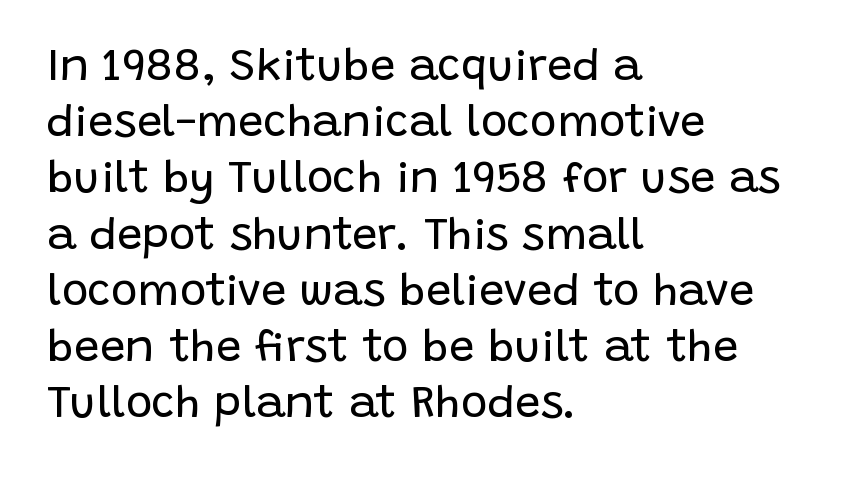
{"serif": "no", "italic": "no", "bold": "no", "weight": "regular", "width": "normal", "stroke_contrast": "low", "x_height": "large", "monospaced": "no", "underline": "no", "align": "left", "line_spacing": "normal", "line_spacing_ratio": 1.25, "letter_spacing": "normal", "letter_spacing_em": 0.0, "glyph_px": 45}
